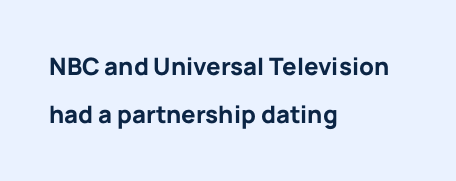
Q: Is the text bold? A: Yes.
Q: Is the text italic (slanted)? A: No, it is upright.
Q: Is the text underlined? A: No.
Q: How is the paragraph aligned? A: Left-aligned.
Q: Is the spacing between letters normal or unusually wide? A: Normal.
Q: Is the spacing between lines tight, normal or loose? A: Loose.
